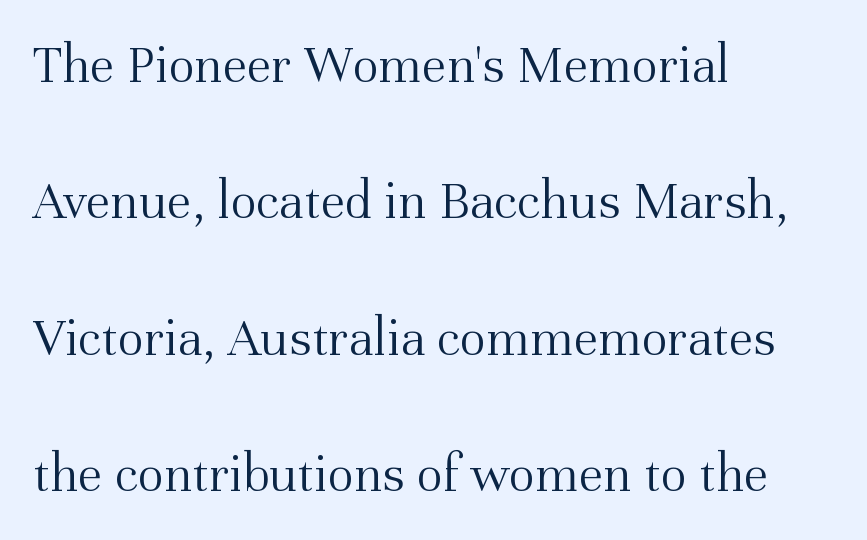
{"serif": "yes", "italic": "no", "bold": "no", "weight": "light", "width": "normal", "stroke_contrast": "medium", "x_height": "medium", "monospaced": "no", "underline": "no", "align": "left", "line_spacing": "loose", "line_spacing_ratio": 2.48, "letter_spacing": "normal", "letter_spacing_em": 0.0, "glyph_px": 55}
